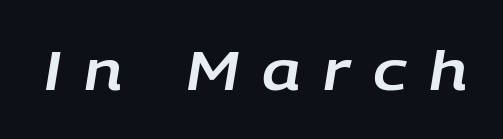
Q: Is the text italic (slanted)? A: Yes, it leans right by about 9 degrees.
Q: Is the text underlined? A: No.
Q: Is the spacing between letters normal or unusually wide? A: Unusually wide.
Q: Width (condensed, normal, or wide)? A: Normal.
Q: Stroke contrast? A: Low.
Q: x-height? A: Large.
Q: Monospaced? A: No.
